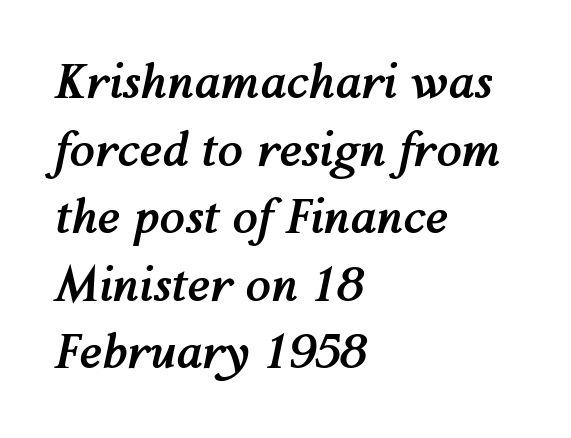
The image shows 46 px semibold type, italic (leaning right); set left-aligned, normal line spacing (1.47x), normal letter spacing, not underlined; medium stroke contrast and a medium x-height.
